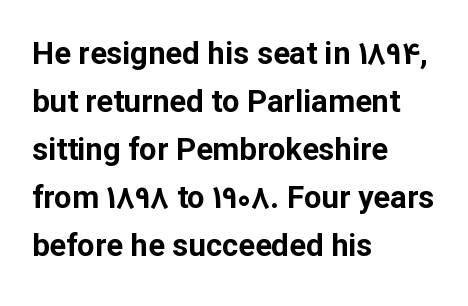
{"serif": "no", "italic": "no", "bold": "yes", "weight": "bold", "width": "normal", "stroke_contrast": "low", "x_height": "medium", "monospaced": "no", "underline": "no", "align": "left", "line_spacing": "normal", "line_spacing_ratio": 1.55, "letter_spacing": "normal", "letter_spacing_em": 0.0, "glyph_px": 31}
